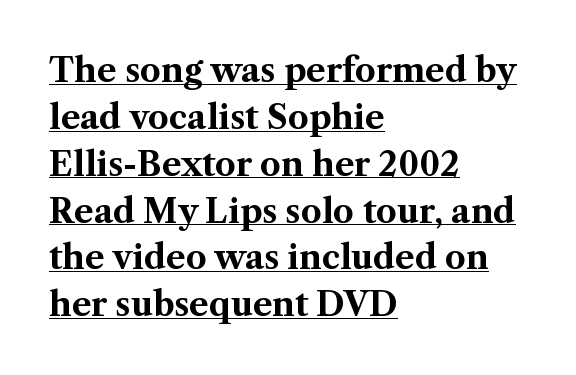
The image shows 33 px bold serif type, upright; set left-aligned, normal line spacing (1.42x), normal letter spacing, underlined; medium stroke contrast and a medium x-height.
